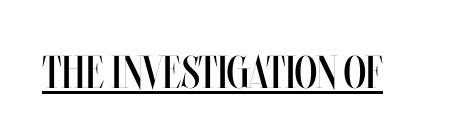
In terms of letterspacing, this is plain default setting. A roman cut, with each character standing at attention. Stems and bowls with no extra thickness — not bold. A baseline rule has been typeset under these characters. Varying glyph widths throughout — classic text-font behaviour.
